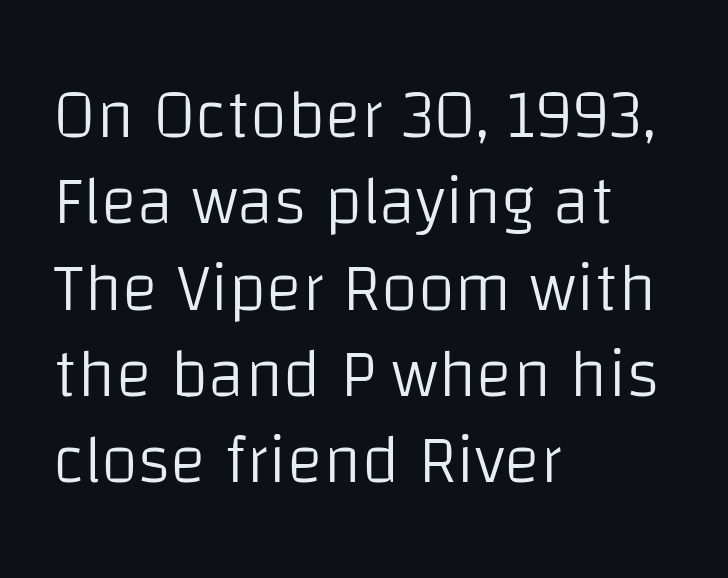
Does the leading feel generous? No, just average. Weight class: somewhere from thin through regular. The rendering uses natural spacing where letterforms have individual widths. Quick note: underline off. Typeset ragged right — the left edge is the straight one.
